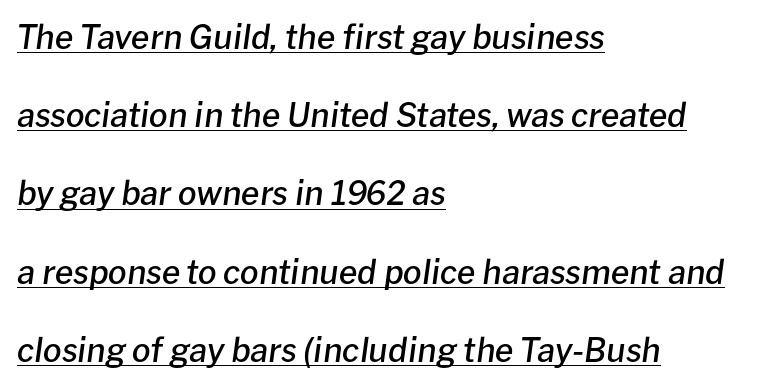
Q: Is the text bold? A: Semi-bold.
Q: Is the text italic (slanted)? A: Yes, it leans right by about 8 degrees.
Q: Is the text underlined? A: Yes.
Q: How is the paragraph aligned? A: Left-aligned.
Q: Is the spacing between letters normal or unusually wide? A: Normal.
Q: Is the spacing between lines tight, normal or loose? A: Loose.
Q: Width (condensed, normal, or wide)? A: Normal.
Q: Stroke contrast? A: Low.
Q: x-height? A: Medium.
Q: Monospaced? A: No.
